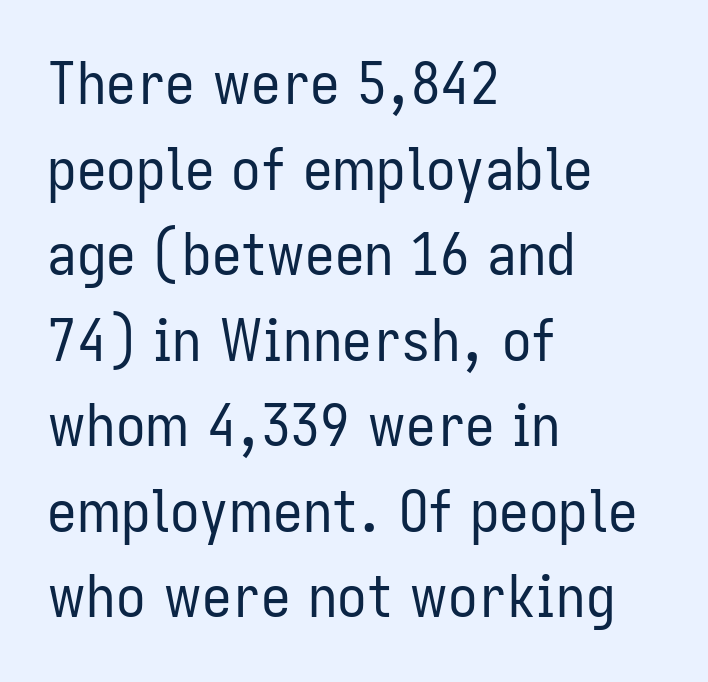
The image shows 59 px regular-weight, condensed sans-serif type, upright; set left-aligned, normal line spacing (1.45x), normal letter spacing, not underlined; low stroke contrast and a medium x-height.
